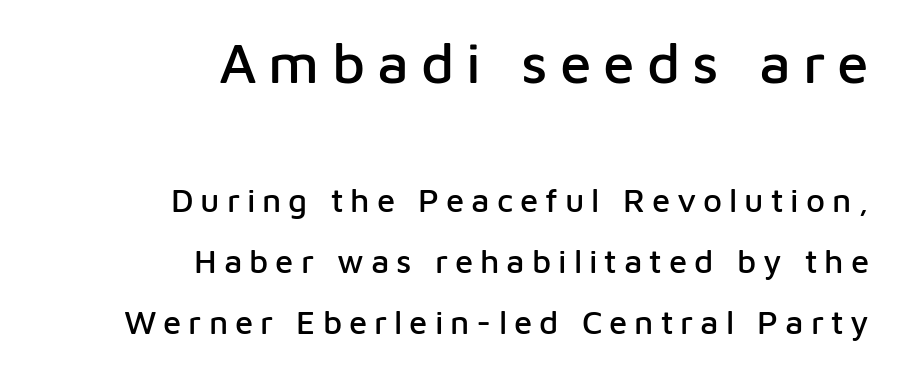
{"serif": "no", "italic": "no", "width": "normal", "stroke_contrast": "low", "x_height": "medium", "monospaced": "no", "underline": "no", "align": "right", "line_spacing_ratio": 1.86, "letter_spacing": "wide", "letter_spacing_em": 0.21, "larger_block": "first", "size_ratio": 1.73, "glyph_px": 57}
